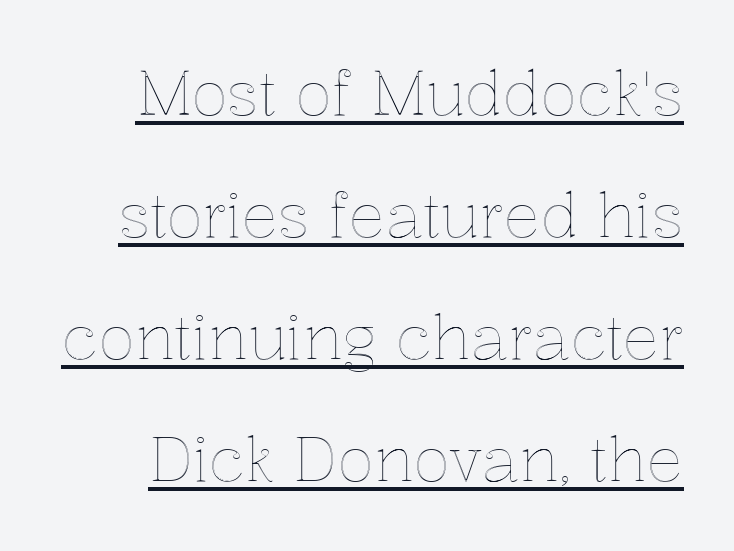
Q: Is the text italic (slanted)? A: No, it is upright.
Q: Is the text underlined? A: Yes.
Q: Is the spacing between letters normal or unusually wide? A: Normal.
Q: Is the spacing between lines tight, normal or loose? A: Loose.
Q: Width (condensed, normal, or wide)? A: Normal.
Q: x-height? A: Medium.
Q: Monospaced? A: No.
